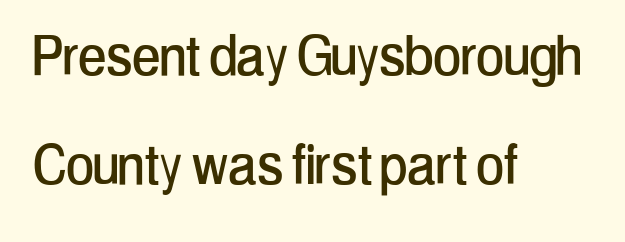
Q: Is the text italic (slanted)? A: No, it is upright.
Q: Is the typeface a serif or a sans-serif typeface? A: Sans-serif.
Q: Is the text underlined? A: No.
Q: How is the paragraph aligned? A: Left-aligned.
Q: Is the spacing between letters normal or unusually wide? A: Normal.
Q: Is the spacing between lines tight, normal or loose? A: Normal.
Q: Width (condensed, normal, or wide)? A: Condensed.
Q: Stroke contrast? A: Low.
Q: x-height? A: Medium.
Q: Monospaced? A: No.
